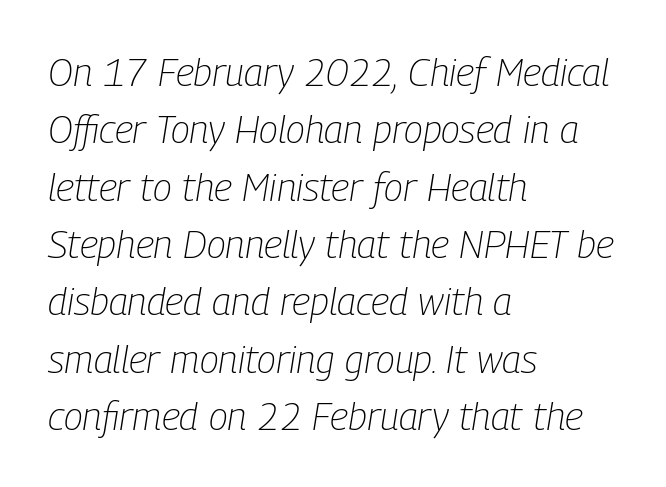
The designer left line spacing at the default. The horizontal fit of the characters is conventional and even. The paragraph has a hard left edge and a soft right edge. Lines of text with bare space underneath.
